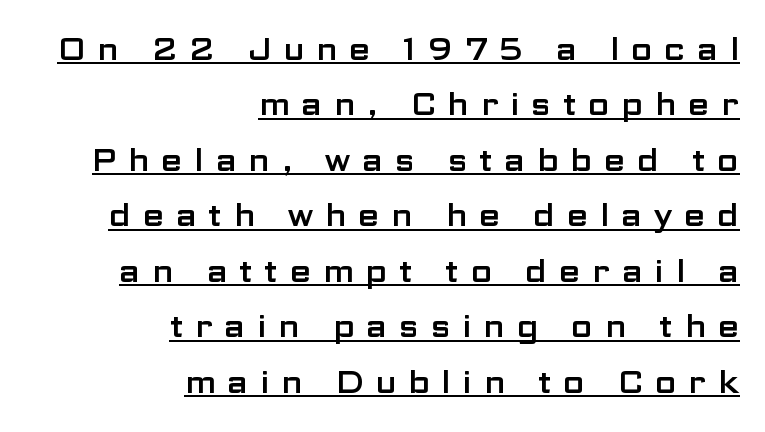
Q: Is the text italic (slanted)? A: No, it is upright.
Q: Is the typeface a serif or a sans-serif typeface? A: Sans-serif.
Q: Is the text underlined? A: Yes.
Q: How is the paragraph aligned? A: Right-aligned.
Q: Is the spacing between letters normal or unusually wide? A: Unusually wide.
Q: Width (condensed, normal, or wide)? A: Wide.
Q: Stroke contrast? A: Low.
Q: x-height? A: Medium.
Q: Monospaced? A: No.
